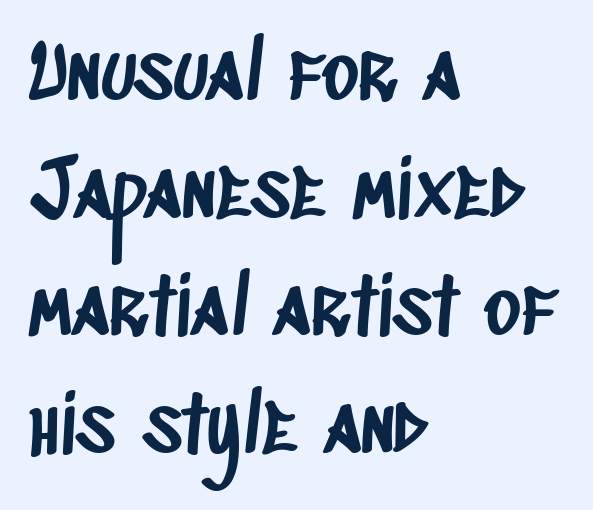
Q: Is the typeface a serif or a sans-serif typeface? A: Sans-serif.
Q: Is the text underlined? A: No.
Q: How is the paragraph aligned? A: Left-aligned.
Q: Is the spacing between letters normal or unusually wide? A: Normal.
Q: Is the spacing between lines tight, normal or loose? A: Normal.
Q: Width (condensed, normal, or wide)? A: Condensed.
Q: Stroke contrast? A: Low.
Q: x-height? A: Large.
Q: Monospaced? A: No.
